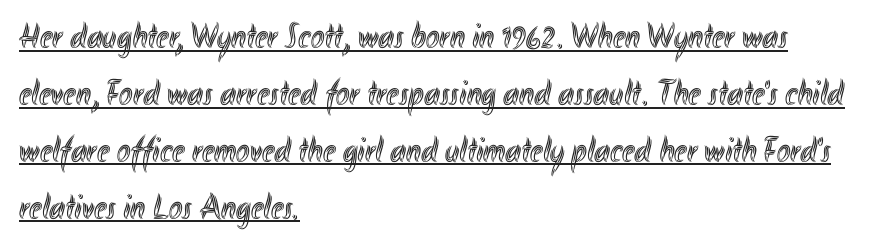
Visually the block forms a straight wall on the left and a jagged coastline on the right. The leading is moderate, giving the passage an even texture. This is underlined copy, the kind a proofreader might mark for attention.
